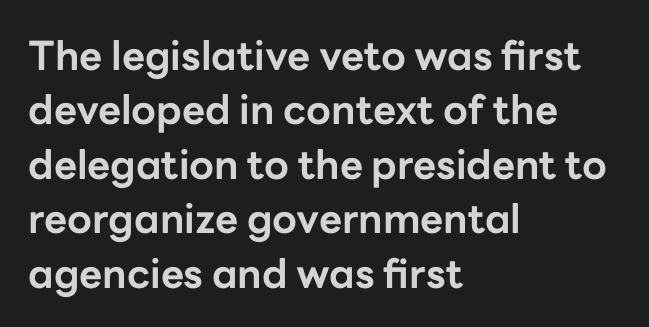
Q: Is the text bold? A: Yes.
Q: Is the text italic (slanted)? A: No, it is upright.
Q: Is the typeface a serif or a sans-serif typeface? A: Sans-serif.
Q: Is the text underlined? A: No.
Q: How is the paragraph aligned? A: Left-aligned.
Q: Is the spacing between letters normal or unusually wide? A: Normal.
Q: Is the spacing between lines tight, normal or loose? A: Normal.
Q: Width (condensed, normal, or wide)? A: Normal.
Q: Stroke contrast? A: Low.
Q: x-height? A: Medium.
Q: Monospaced? A: No.
